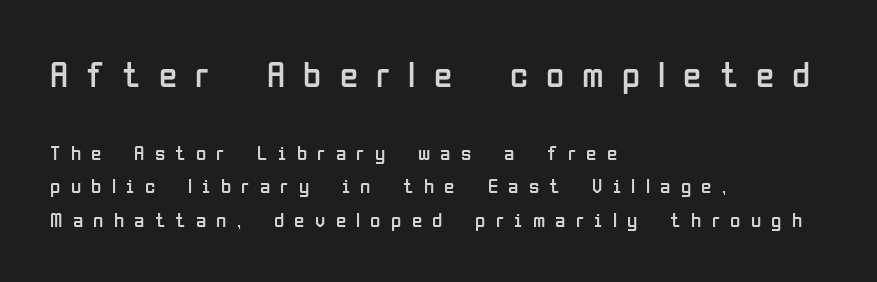
{"serif": "no", "italic": "no", "bold": "no", "weight": "regular", "width": "condensed", "stroke_contrast": "low", "x_height": "medium", "monospaced": "no", "underline": "no", "align": "left", "line_spacing": "normal", "line_spacing_ratio": 1.6, "letter_spacing": "wide", "letter_spacing_em": 0.49, "larger_block": "first", "size_ratio": 1.76, "glyph_px": 37}
